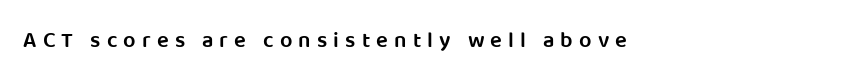
Q: Is the text bold? A: Semi-bold.
Q: Is the text italic (slanted)? A: No, it is upright.
Q: Is the text underlined? A: No.
Q: How is the paragraph aligned? A: Left-aligned.
Q: Is the spacing between letters normal or unusually wide? A: Unusually wide.
